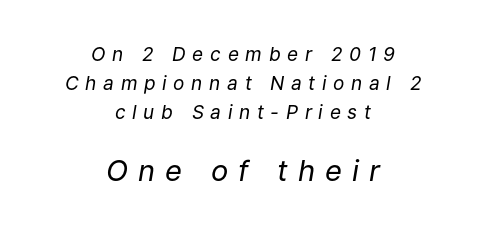
{"italic": "yes", "lean": "right", "slant_degrees": 9, "bold": "no", "weight": "regular", "width": "normal", "stroke_contrast": "low", "x_height": "medium", "monospaced": "no", "underline": "no", "align": "center", "line_spacing": "normal", "line_spacing_ratio": 1.53, "letter_spacing": "wide", "letter_spacing_em": 0.35, "larger_block": "second", "size_ratio": 1.53, "glyph_px": 29}
